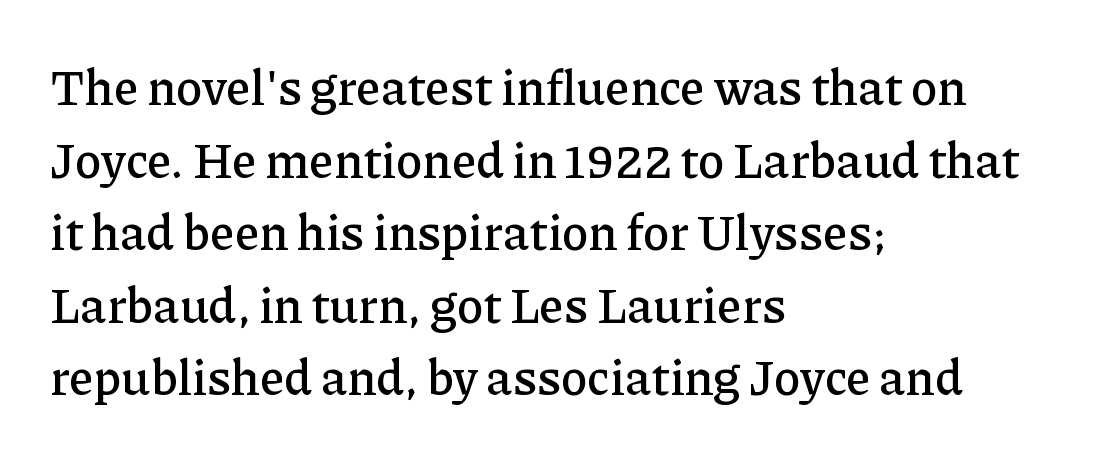
{"serif": "yes", "italic": "no", "width": "normal", "stroke_contrast": "low", "x_height": "medium", "monospaced": "no", "underline": "no", "align": "left", "line_spacing": "normal", "line_spacing_ratio": 1.48, "letter_spacing": "normal", "letter_spacing_em": 0.0, "glyph_px": 49}
